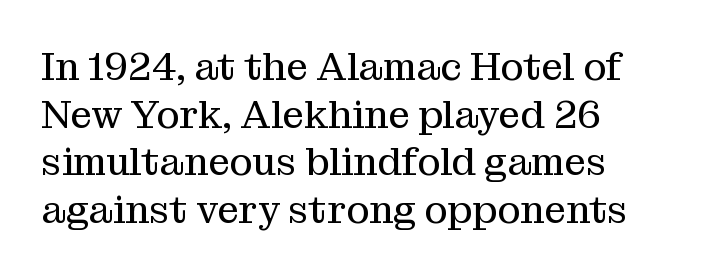
{"serif": "yes", "italic": "no", "bold": "no", "weight": "regular", "width": "normal", "stroke_contrast": "medium", "x_height": "medium", "monospaced": "no", "underline": "no", "align": "left", "line_spacing_ratio": 1.22, "letter_spacing": "normal", "letter_spacing_em": 0.0, "glyph_px": 39}
